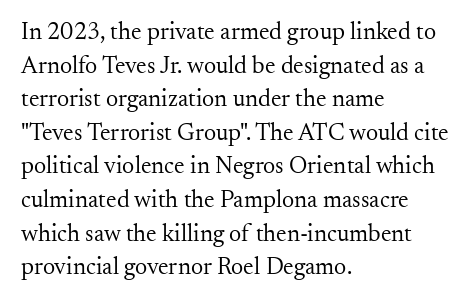
{"italic": "no", "bold": "no", "underline": "no", "align": "left", "line_spacing": "normal", "line_spacing_ratio": 1.4, "letter_spacing": "normal", "letter_spacing_em": 0.0, "glyph_px": 24}
